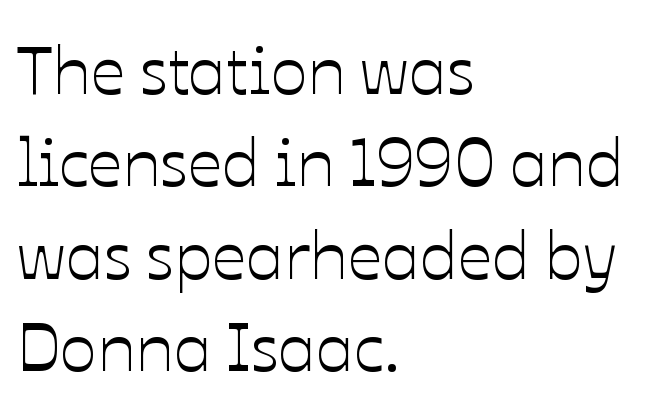
The image shows 68 px text type, upright; set left-aligned, normal line spacing (1.36x), normal letter spacing, not underlined; low stroke contrast and a medium x-height.
